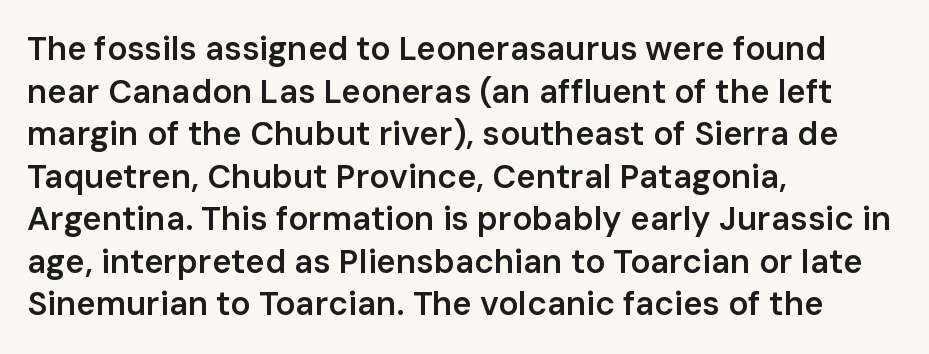
{"serif": "no", "italic": "no", "bold": "semi", "weight": "semibold", "width": "normal", "stroke_contrast": "low", "x_height": "medium", "monospaced": "no", "underline": "no", "align": "left", "line_spacing": "normal", "line_spacing_ratio": 1.29, "letter_spacing": "normal", "letter_spacing_em": 0.0, "glyph_px": 33}
